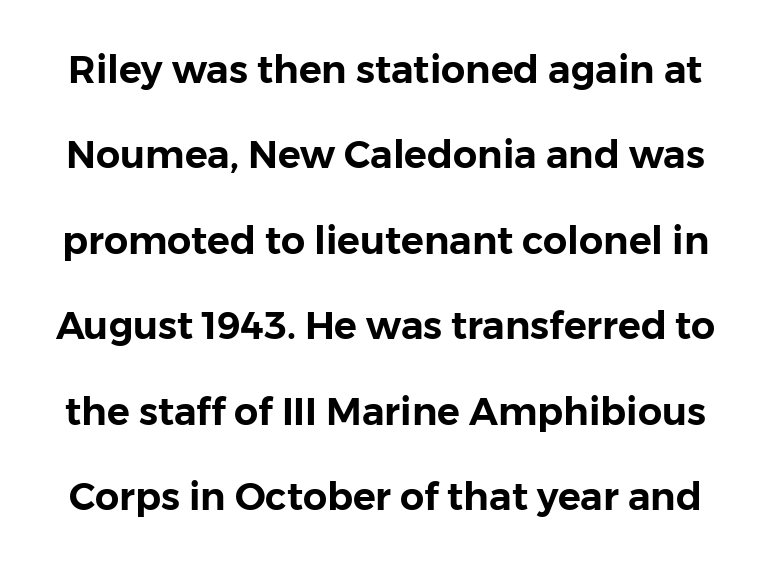
This sample uses plain, unmodified letter spacing. The designer went with a sans here, leaving each stem footless. The specimen omits any rule beneath the text block's lines. A typesetter would call this proportional, since set widths differ per character. The block of text is sparse from top to bottom, with ample space between rows.
